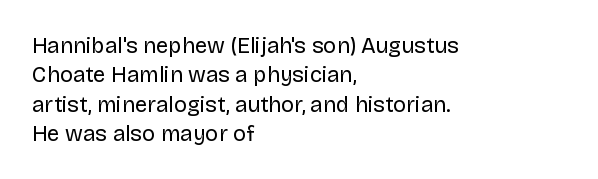
The image shows 22 px text type, upright; set left-aligned, normal line spacing (1.33x), normal letter spacing, not underlined.
